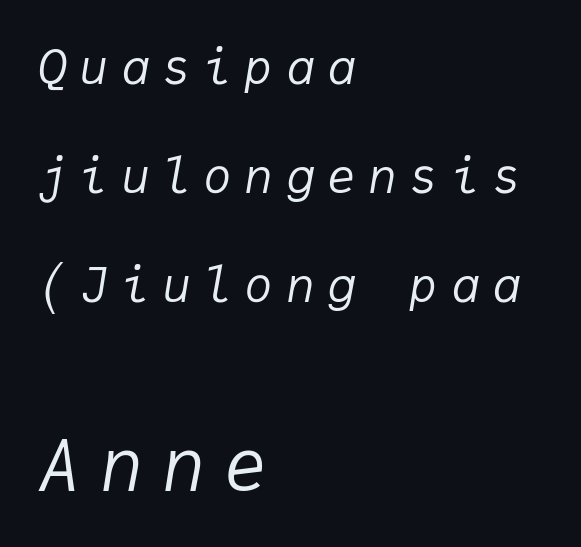
The image shows 72 px regular-weight type, italic (leaning right), monospaced; set left-aligned, loose line spacing (2.27x), unusually wide letter spacing (+0.26 em), not underlined; the second (bottom) block is 1.5x larger; low stroke contrast and a medium x-height.
